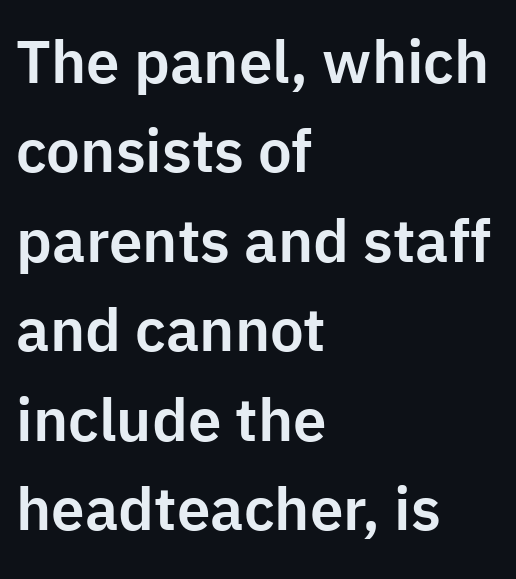
{"serif": "no", "italic": "no", "width": "normal", "stroke_contrast": "low", "x_height": "medium", "monospaced": "no", "underline": "no", "align": "left", "line_spacing": "normal", "line_spacing_ratio": 1.49, "letter_spacing": "normal", "letter_spacing_em": 0.0, "glyph_px": 60}
